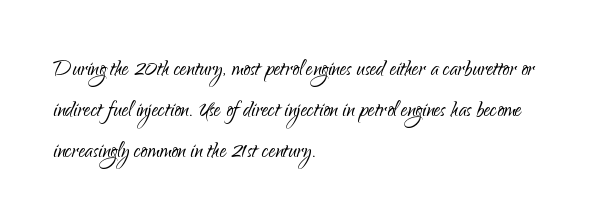
Q: Is the text bold? A: No.
Q: Is the text italic (slanted)? A: Yes.
Q: Is the text underlined? A: No.
Q: How is the paragraph aligned? A: Left-aligned.
Q: Is the spacing between letters normal or unusually wide? A: Normal.
Q: Is the spacing between lines tight, normal or loose? A: Normal.
